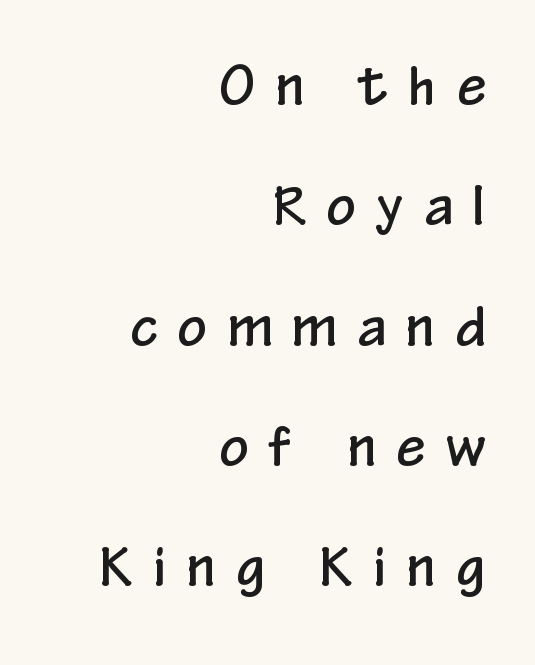
The image shows 51 px condensed sans-serif type, upright; set right-aligned, loose line spacing (2.36x), unusually wide letter spacing (+0.42 em), not underlined; low stroke contrast and a medium x-height.
